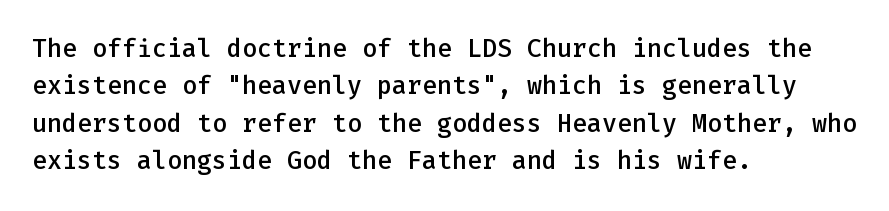
Q: Is the text bold? A: Semi-bold.
Q: Is the text italic (slanted)? A: No, it is upright.
Q: Is the text underlined? A: No.
Q: How is the paragraph aligned? A: Left-aligned.
Q: Is the spacing between letters normal or unusually wide? A: Normal.
Q: Is the spacing between lines tight, normal or loose? A: Normal.
